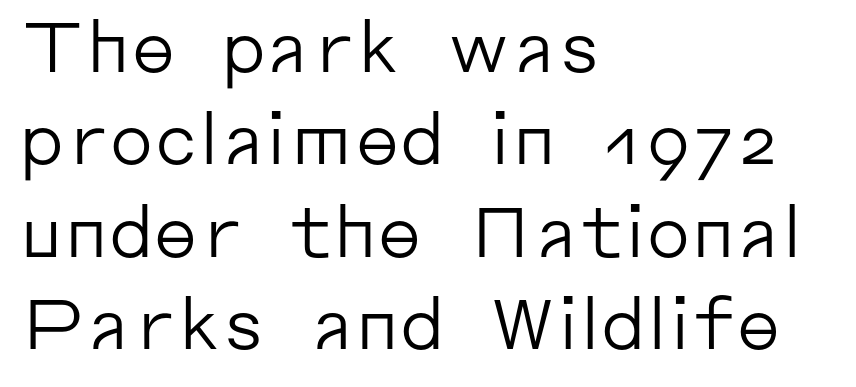
Q: Is the text bold? A: No.
Q: Is the text italic (slanted)? A: No, it is upright.
Q: Is the typeface a serif or a sans-serif typeface? A: Sans-serif.
Q: Is the text underlined? A: No.
Q: How is the paragraph aligned? A: Left-aligned.
Q: Is the spacing between letters normal or unusually wide? A: Normal.
Q: Is the spacing between lines tight, normal or loose? A: Normal.
Q: Width (condensed, normal, or wide)? A: Normal.
Q: Stroke contrast? A: Low.
Q: x-height? A: Medium.
Q: Monospaced? A: No.
